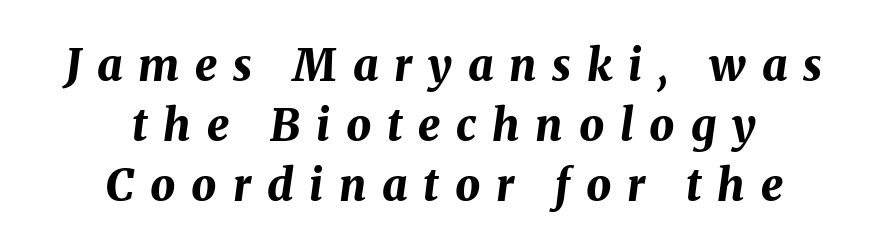
Q: Is the text bold? A: Yes.
Q: Is the text italic (slanted)? A: Yes, it leans right by about 8 degrees.
Q: Is the text underlined? A: No.
Q: How is the paragraph aligned? A: Centered.
Q: Is the spacing between letters normal or unusually wide? A: Unusually wide.
Q: Is the spacing between lines tight, normal or loose? A: Normal.
Q: Width (condensed, normal, or wide)? A: Normal.
Q: Stroke contrast? A: Medium.
Q: x-height? A: Medium.
Q: Monospaced? A: No.
